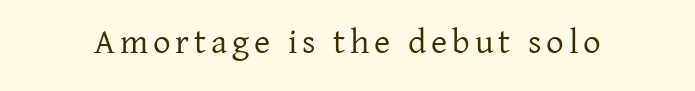
{"serif": "yes", "italic": "no", "bold": "no", "weight": "regular", "width": "normal", "stroke_contrast": "low", "x_height": "medium", "monospaced": "no", "underline": "no", "glyph_px": 35}
